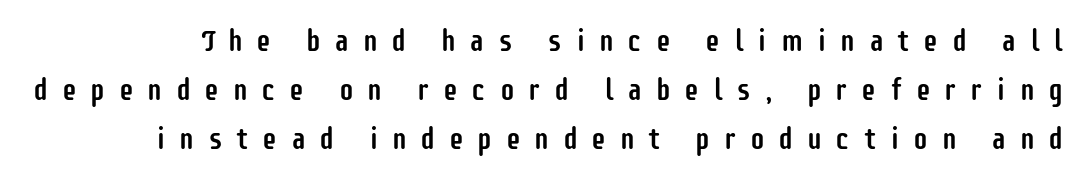
Q: Is the text italic (slanted)? A: No, it is upright.
Q: Is the typeface a serif or a sans-serif typeface? A: Sans-serif.
Q: Is the text underlined? A: No.
Q: Is the spacing between letters normal or unusually wide? A: Unusually wide.
Q: Is the spacing between lines tight, normal or loose? A: Normal.
Q: Width (condensed, normal, or wide)? A: Condensed.
Q: Stroke contrast? A: Low.
Q: x-height? A: Large.
Q: Monospaced? A: No.
